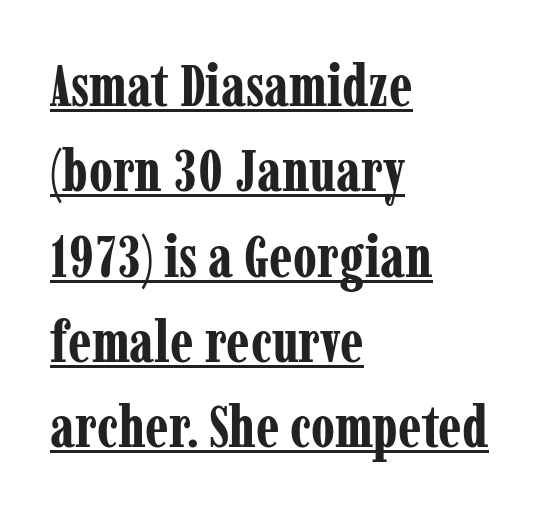
{"serif": "yes", "italic": "no", "bold": "yes", "weight": "bold", "width": "condensed", "stroke_contrast": "low", "x_height": "medium", "monospaced": "no", "underline": "yes", "align": "left", "line_spacing": "normal", "line_spacing_ratio": 1.47, "letter_spacing": "normal", "letter_spacing_em": 0.0, "glyph_px": 58}
